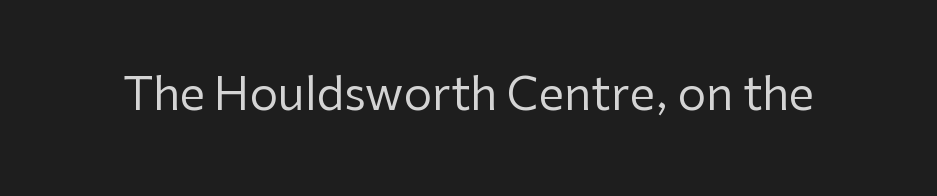
Look at the tracking — it's just the regular setting, nothing added. To sum up the face: it is a sans, with no serifs. Varying glyph widths throughout — classic text-font behaviour. Weight class: somewhere from thin through regular. Lines of text with bare space underneath.
